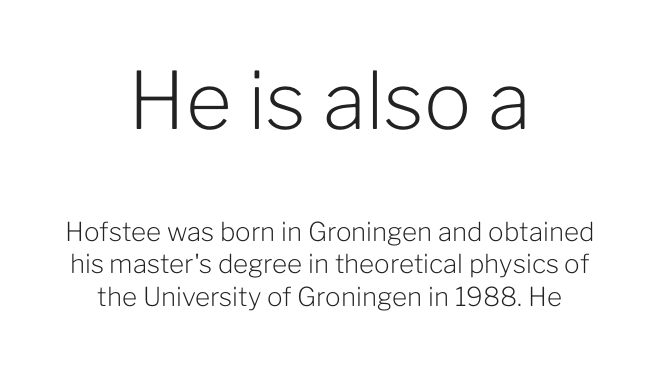
{"serif": "no", "italic": "no", "bold": "no", "weight": "light", "width": "normal", "stroke_contrast": "low", "x_height": "medium", "monospaced": "no", "underline": "no", "align": "center", "line_spacing": "normal", "line_spacing_ratio": 1.26, "letter_spacing": "normal", "letter_spacing_em": 0.0, "larger_block": "first", "size_ratio": 3.04, "glyph_px": 79}
